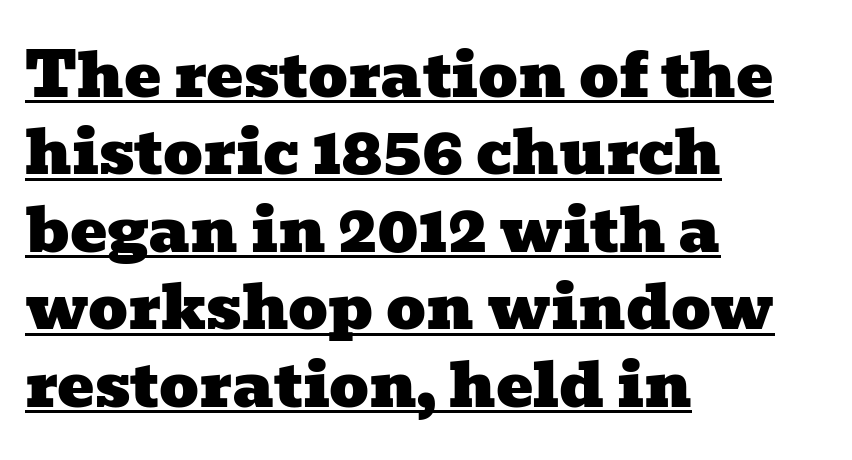
The image shows 62 px wide serif type; set left-aligned, normal line spacing (1.25x), normal letter spacing, underlined; low stroke contrast and a medium x-height.
